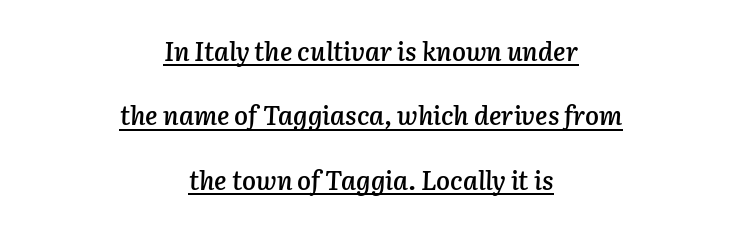
Observe the lean: these are italic letterforms. Every letter is mildly thick-stroked: semibold rather than bold. These lines are centered, leaving both edges ragged. Here the glyphs are tracked normally, forming tight word shapes. Does a line run under the words? Yes, clearly.
